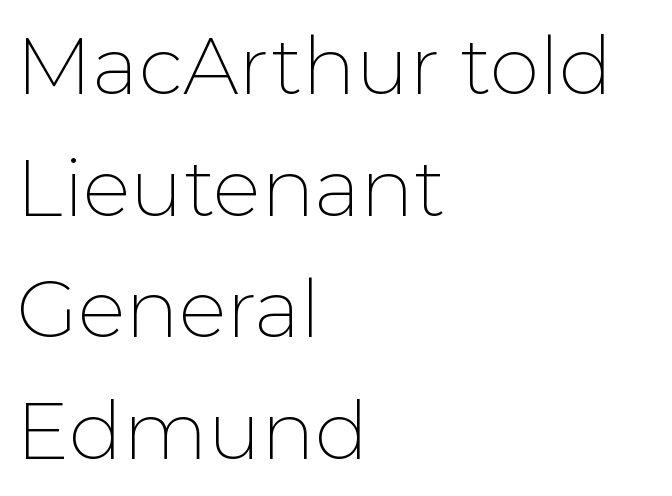
The image shows 80 px thin sans-serif type, upright; set left-aligned, normal line spacing (1.52x), normal letter spacing, not underlined; low stroke contrast and a medium x-height.
